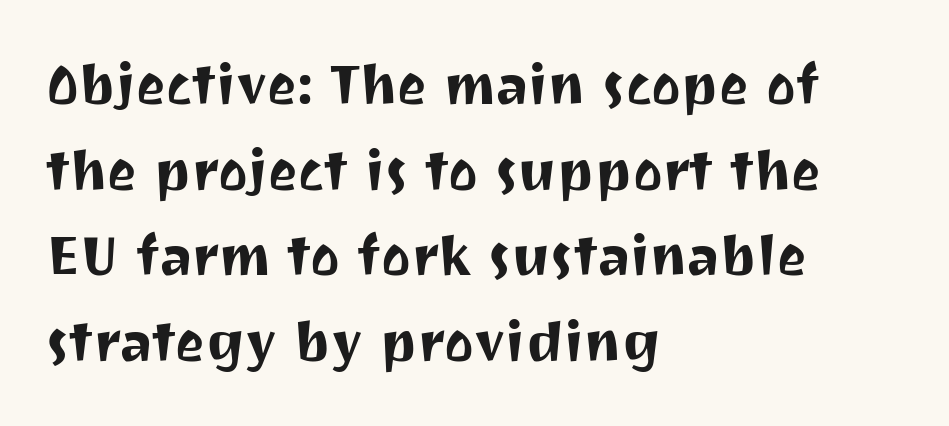
The image shows 56 px sans-serif type, upright; set left-aligned, normal line spacing (1.53x), normal letter spacing, not underlined; medium stroke contrast and a medium x-height.
